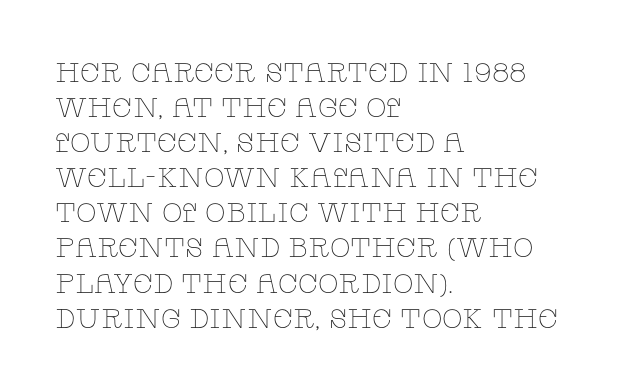
{"italic": "no", "bold": "no", "underline": "no", "align": "left", "line_spacing": "normal", "line_spacing_ratio": 1.3, "letter_spacing": "normal", "letter_spacing_em": 0.0, "glyph_px": 27}
